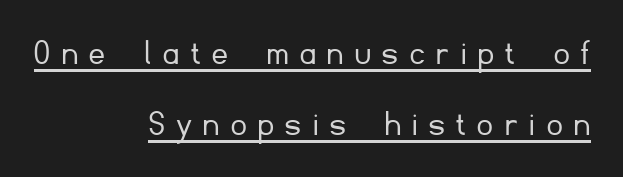
The image shows 38 px light sans-serif type, upright; set right-aligned, line spacing 1.86x, unusually wide letter spacing (+0.31 em), underlined; low stroke contrast and a small x-height.
